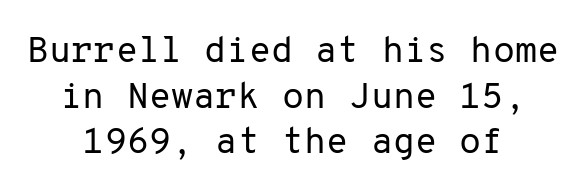
Q: Is the text bold? A: No.
Q: Is the text italic (slanted)? A: No, it is upright.
Q: Is the typeface a serif or a sans-serif typeface? A: Sans-serif.
Q: Is the text underlined? A: No.
Q: How is the paragraph aligned? A: Centered.
Q: Is the spacing between letters normal or unusually wide? A: Normal.
Q: Is the spacing between lines tight, normal or loose? A: Normal.
Q: Width (condensed, normal, or wide)? A: Normal.
Q: Stroke contrast? A: Low.
Q: x-height? A: Medium.
Q: Monospaced? A: Yes.
